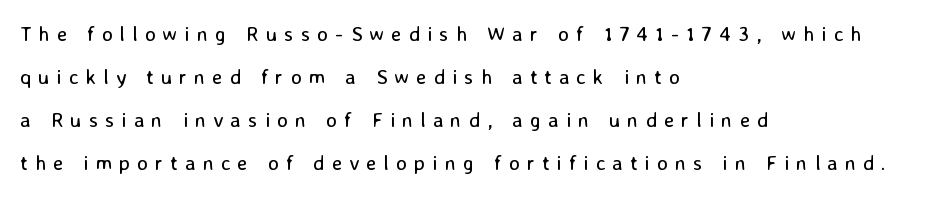
The image shows 21 px text type, upright; set left-aligned, loose line spacing (2.05x), unusually wide letter spacing (+0.33 em), not underlined.
